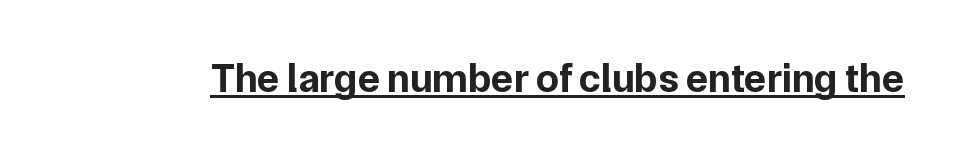
Default kerning and tracking; the words read as compact shapes. Strong, thick strokes mark this as bold type. No italicization has been applied; the sample stays upright. A continuous stroke trails under the words, as in a hyperlink. This rendering employs a face without finishing strokes, i.e., a sans-serif.
